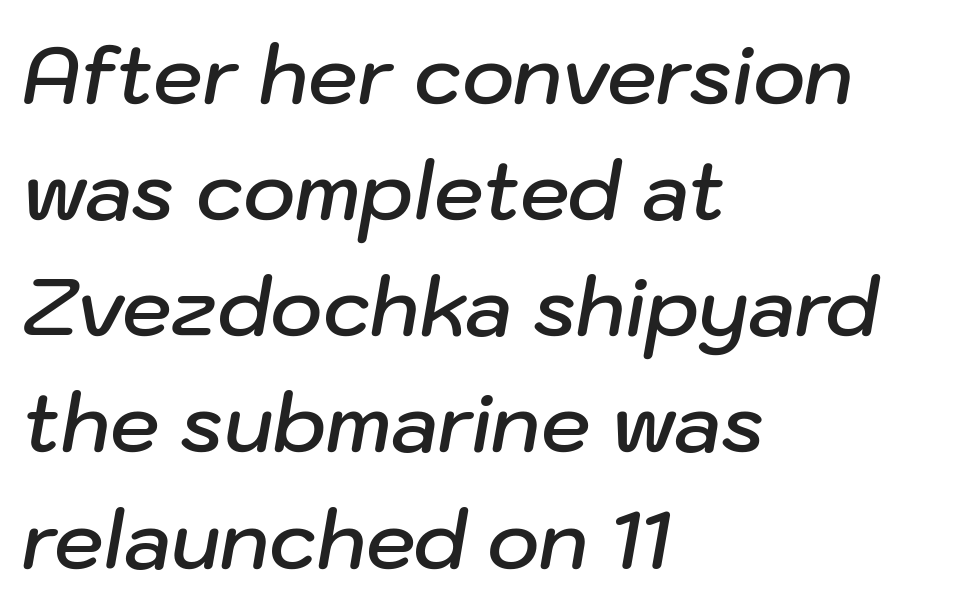
The image shows 79 px semibold type, italic (leaning right); set left-aligned, normal line spacing (1.47x), normal letter spacing, not underlined; low stroke contrast and a medium x-height.
